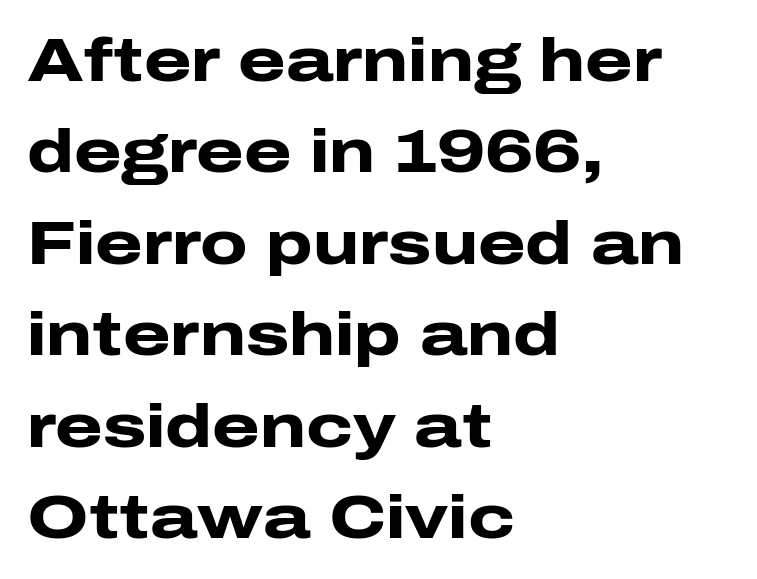
The passage shown is emphatically bold. Has an underline been added? It has not. A typesetter would call this proportional, since set widths differ per character. The lines sit at an ordinary, default distance from one another. A typesetter would call this zero additional tracking. Ordinary non-slanted type is in use.
